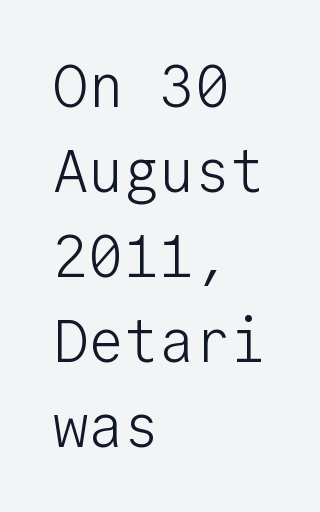
{"serif": "no", "italic": "no", "bold": "no", "weight": "light", "width": "normal", "stroke_contrast": "low", "x_height": "medium", "monospaced": "yes", "underline": "no", "align": "left", "line_spacing": "normal", "line_spacing_ratio": 1.44, "letter_spacing": "normal", "letter_spacing_em": 0.0, "glyph_px": 59}
